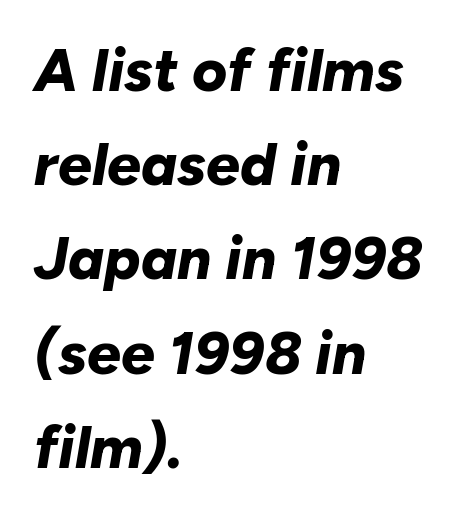
Q: Is the text bold? A: Yes.
Q: Is the text italic (slanted)? A: Yes, it leans right by about 10 degrees.
Q: Is the text underlined? A: No.
Q: How is the paragraph aligned? A: Left-aligned.
Q: Is the spacing between letters normal or unusually wide? A: Normal.
Q: Is the spacing between lines tight, normal or loose? A: Normal.
Q: Width (condensed, normal, or wide)? A: Normal.
Q: Stroke contrast? A: Low.
Q: x-height? A: Medium.
Q: Monospaced? A: No.
